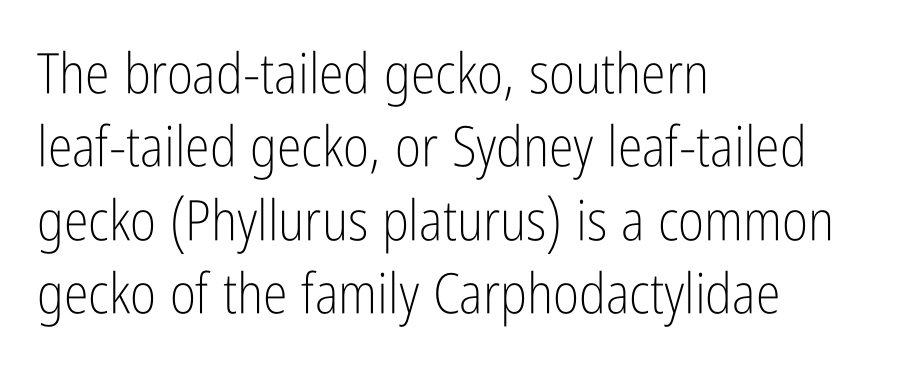
{"serif": "no", "italic": "no", "bold": "no", "weight": "light", "width": "condensed", "stroke_contrast": "low", "x_height": "medium", "monospaced": "no", "underline": "no", "align": "left", "line_spacing": "normal", "line_spacing_ratio": 1.31, "letter_spacing": "normal", "letter_spacing_em": 0.0, "glyph_px": 56}
